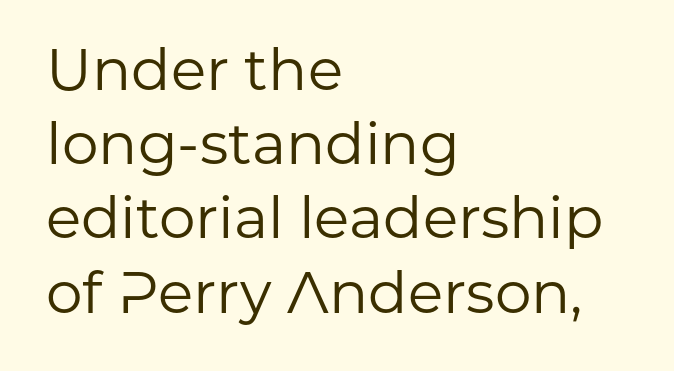
The image shows 58 px regular-weight sans-serif type, upright; set left-aligned, normal line spacing (1.28x), normal letter spacing, not underlined; low stroke contrast and a medium x-height.
